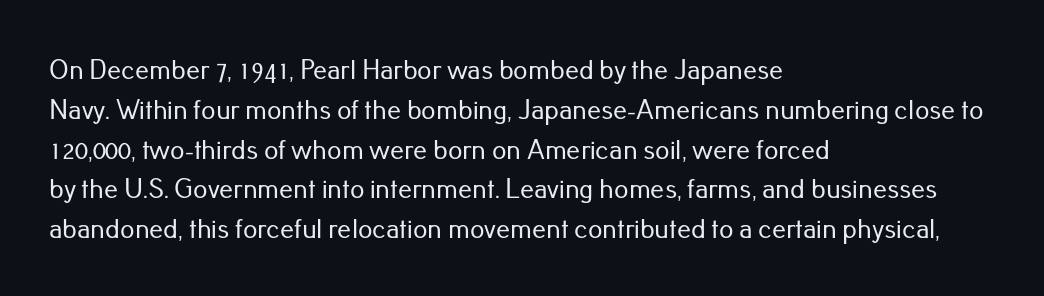
Q: Is the text italic (slanted)? A: No, it is upright.
Q: Is the typeface a serif or a sans-serif typeface? A: Sans-serif.
Q: Is the text underlined? A: No.
Q: How is the paragraph aligned? A: Left-aligned.
Q: Is the spacing between letters normal or unusually wide? A: Normal.
Q: Is the spacing between lines tight, normal or loose? A: Normal.
Q: Width (condensed, normal, or wide)? A: Normal.
Q: Stroke contrast? A: Low.
Q: x-height? A: Small.
Q: Monospaced? A: No.
